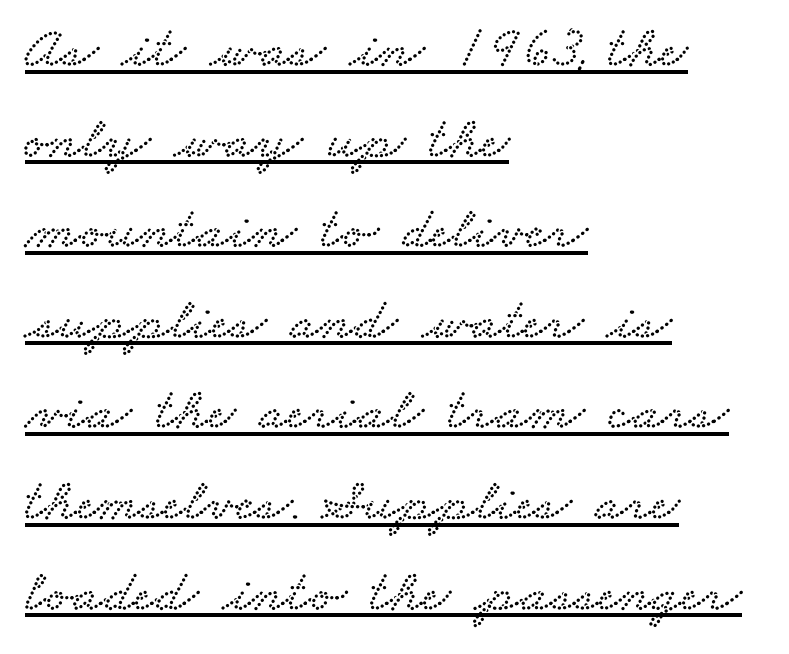
{"serif": "yes", "width": "wide", "stroke_contrast": "low", "x_height": "small", "monospaced": "no", "underline": "yes", "align": "left", "line_spacing": "normal", "line_spacing_ratio": 1.51, "letter_spacing": "normal", "letter_spacing_em": 0.0, "glyph_px": 60}
